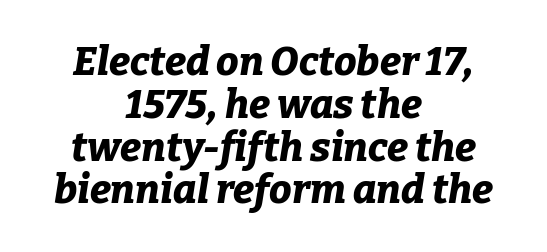
{"italic": "yes", "lean": "right", "slant_degrees": 9, "bold": "yes", "weight": "bold", "width": "normal", "stroke_contrast": "low", "x_height": "medium", "monospaced": "no", "underline": "no", "align": "center", "line_spacing": "tight", "line_spacing_ratio": 1.07, "letter_spacing": "normal", "letter_spacing_em": 0.0, "glyph_px": 40}
